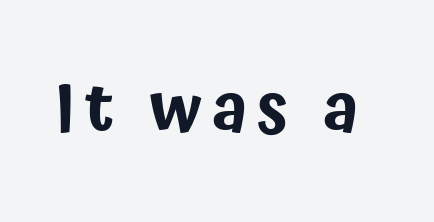
Ascenders rise straight up at ninety degrees. Regarding serifs, this sample does without them. Each row of text sits above clean, open space. The face used here is proportionally spaced, like ordinary book or web type.
